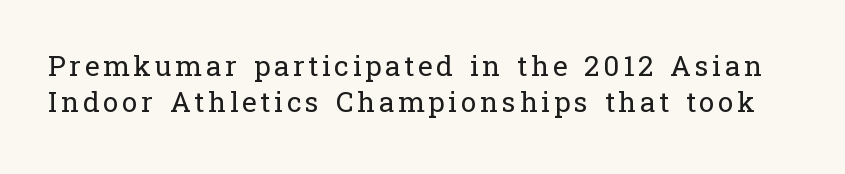
Q: Is the text bold? A: No.
Q: Is the text italic (slanted)? A: No, it is upright.
Q: Is the typeface a serif or a sans-serif typeface? A: Serif.
Q: Is the text underlined? A: No.
Q: Is the spacing between lines tight, normal or loose? A: Normal.
Q: Width (condensed, normal, or wide)? A: Normal.
Q: Stroke contrast? A: Low.
Q: x-height? A: Medium.
Q: Monospaced? A: No.
